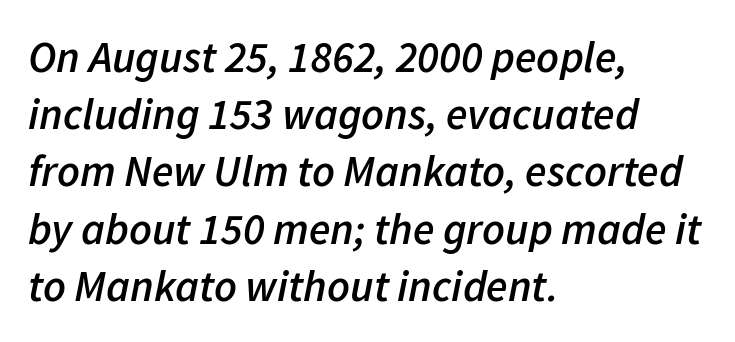
Q: Is the text bold? A: Semi-bold.
Q: Is the text italic (slanted)? A: Yes, it leans right by about 11 degrees.
Q: Is the text underlined? A: No.
Q: How is the paragraph aligned? A: Left-aligned.
Q: Is the spacing between letters normal or unusually wide? A: Normal.
Q: Is the spacing between lines tight, normal or loose? A: Normal.
Q: Width (condensed, normal, or wide)? A: Normal.
Q: Stroke contrast? A: Low.
Q: x-height? A: Medium.
Q: Monospaced? A: No.
